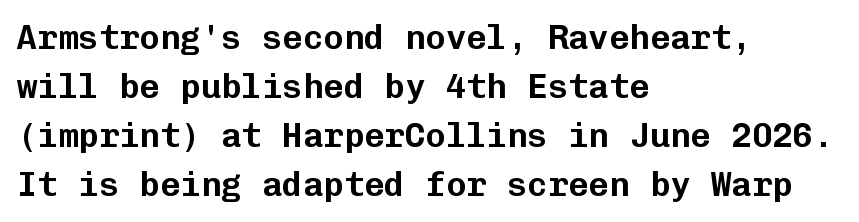
{"serif": "no", "italic": "no", "width": "normal", "stroke_contrast": "low", "x_height": "medium", "monospaced": "yes", "underline": "no", "align": "left", "line_spacing": "normal", "line_spacing_ratio": 1.44, "letter_spacing": "normal", "letter_spacing_em": 0.0, "glyph_px": 34}
